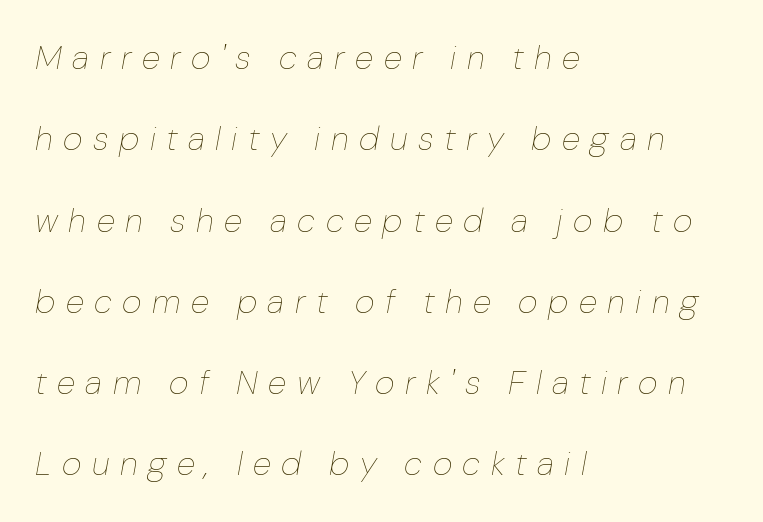
The face used here is proportionally spaced, like ordinary book or web type. Between one letter and the next there's a generous, obvious gap. Anything drawn beneath the words? Only blank space. The rendering anchors every line to the left-hand side.
